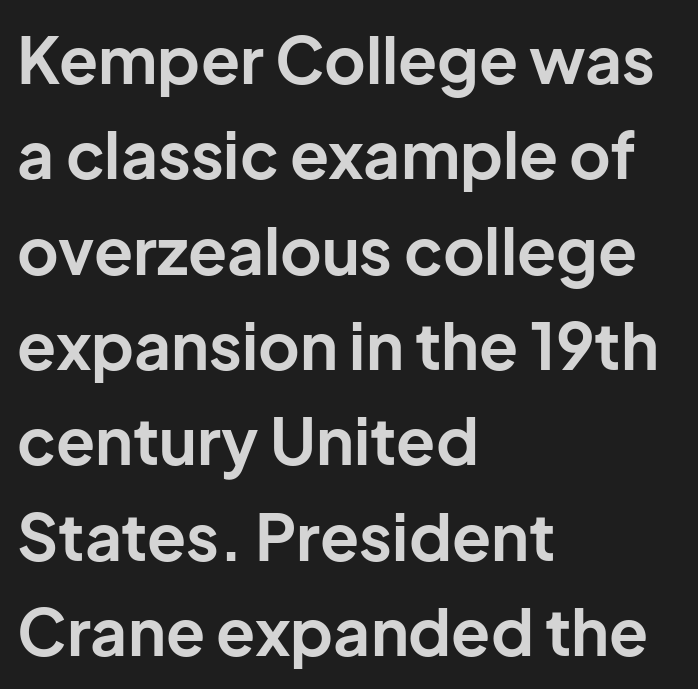
The image shows 64 px bold sans-serif type, upright; set left-aligned, normal line spacing (1.49x), normal letter spacing, not underlined; low stroke contrast and a medium x-height.
